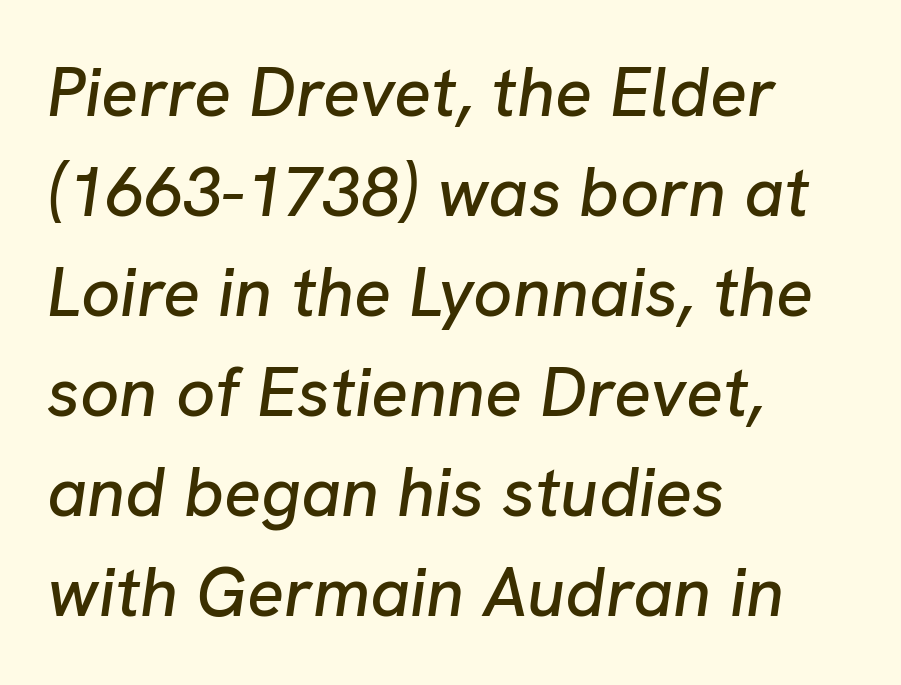
Q: Is the text italic (slanted)? A: Yes, it leans right by about 8 degrees.
Q: Is the text underlined? A: No.
Q: How is the paragraph aligned? A: Left-aligned.
Q: Is the spacing between letters normal or unusually wide? A: Normal.
Q: Is the spacing between lines tight, normal or loose? A: Normal.
Q: Width (condensed, normal, or wide)? A: Normal.
Q: Stroke contrast? A: Low.
Q: x-height? A: Medium.
Q: Monospaced? A: No.
